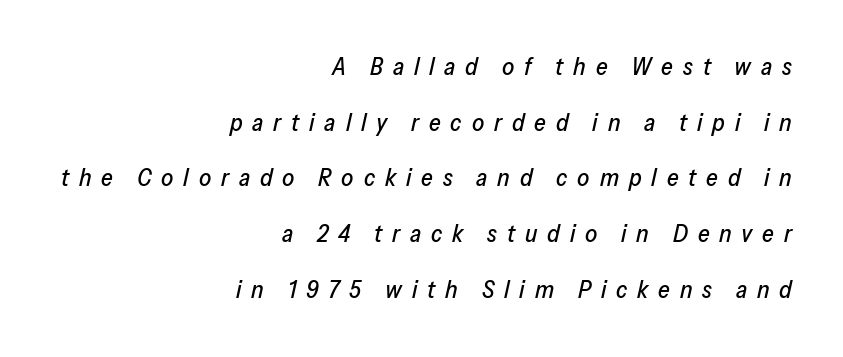
Q: Is the text italic (slanted)? A: Yes, it leans right by about 13 degrees.
Q: Is the text underlined? A: No.
Q: How is the paragraph aligned? A: Right-aligned.
Q: Is the spacing between letters normal or unusually wide? A: Unusually wide.
Q: Is the spacing between lines tight, normal or loose? A: Loose.
